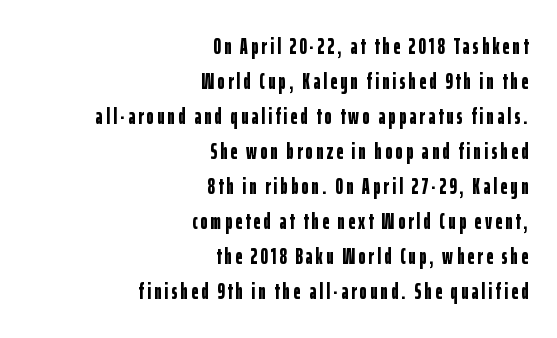
{"italic": "no", "bold": "yes", "underline": "no", "align": "right", "line_spacing": "normal", "line_spacing_ratio": 1.59, "glyph_px": 22}
